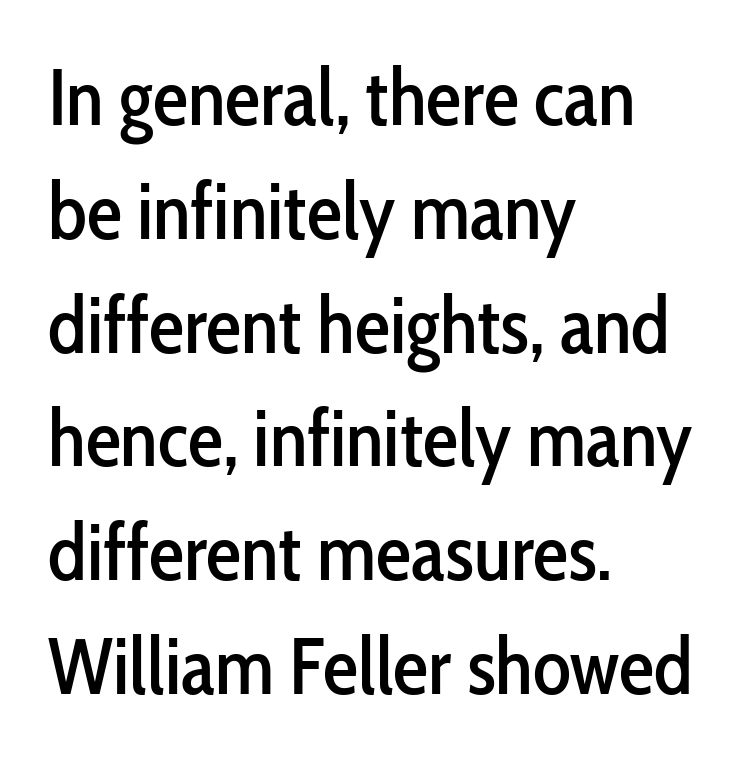
Q: Is the text italic (slanted)? A: No, it is upright.
Q: Is the typeface a serif or a sans-serif typeface? A: Sans-serif.
Q: Is the text underlined? A: No.
Q: How is the paragraph aligned? A: Left-aligned.
Q: Is the spacing between letters normal or unusually wide? A: Normal.
Q: Is the spacing between lines tight, normal or loose? A: Normal.
Q: Width (condensed, normal, or wide)? A: Condensed.
Q: Stroke contrast? A: Low.
Q: x-height? A: Medium.
Q: Monospaced? A: No.
